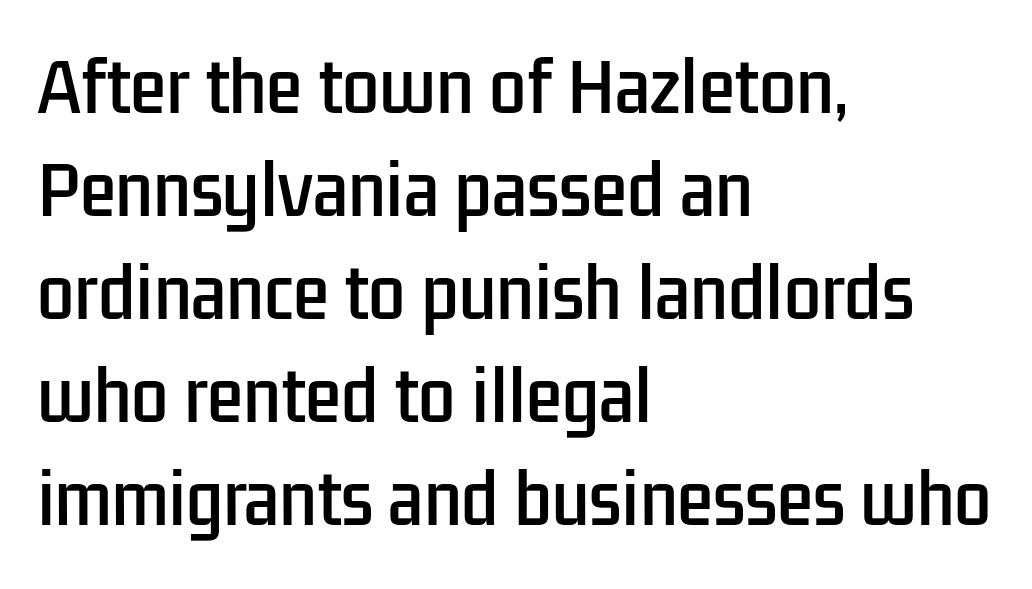
{"serif": "no", "italic": "no", "width": "condensed", "stroke_contrast": "low", "x_height": "medium", "monospaced": "no", "underline": "no", "align": "left", "line_spacing": "normal", "line_spacing_ratio": 1.56, "letter_spacing": "normal", "letter_spacing_em": 0.0, "glyph_px": 66}
